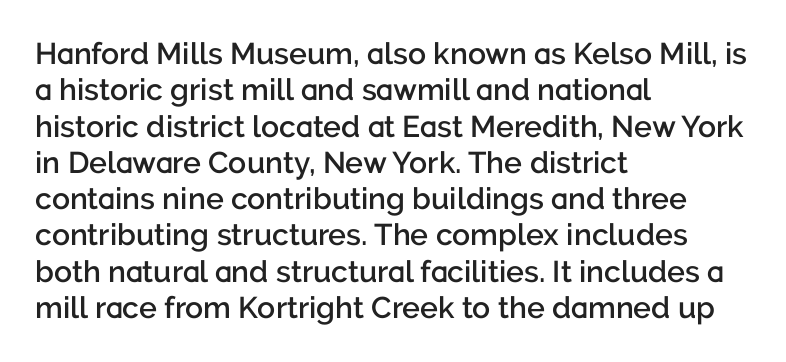
Spacing between characters is what you'd get straight out of the box. Is this a sans? Yes — the strokes have no serifs. This sample is left-justified, so line endings fall wherever the words run out. This is the regular roman posture of the typeface. Nobody drew a line under any word here. Typesetter's note: demi weight, one step under bold.
